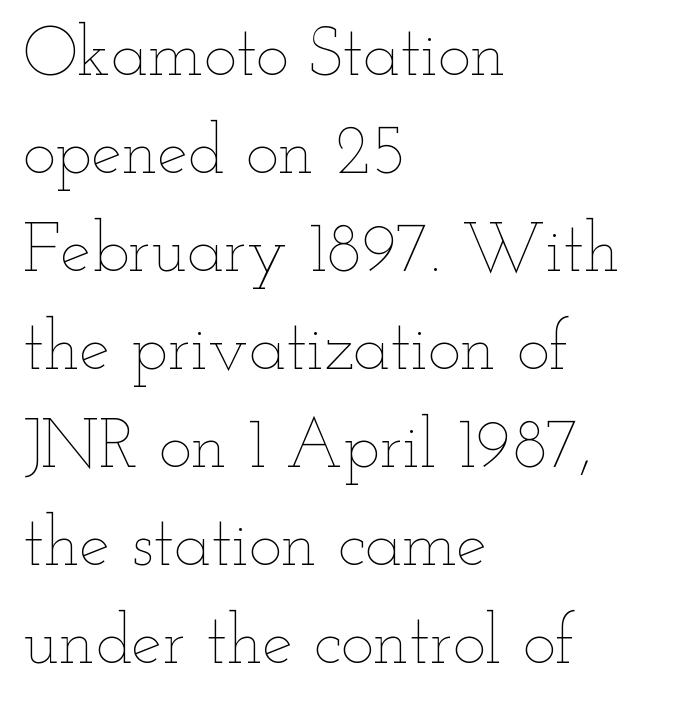
You could not count columns in this text — the font is proportionally spaced. Counters stay open thanks to moderate or lighter strokes. Visually the block forms a straight wall on the left and a jagged coastline on the right. Normally led — the rows are evenly, conventionally spaced.
